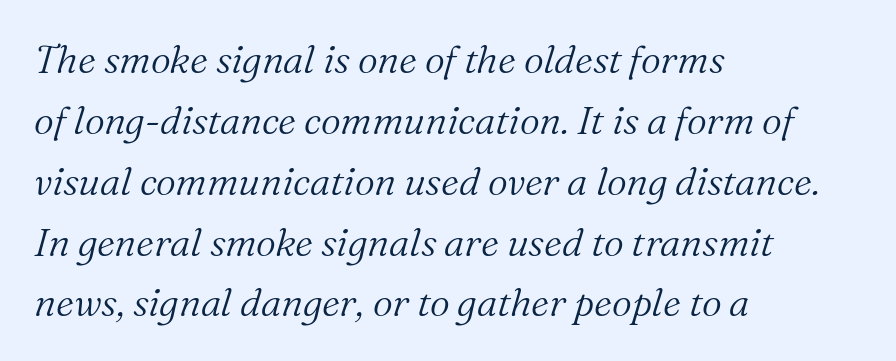
{"serif": "yes", "italic": "yes", "lean": "right", "slant_degrees": 16, "bold": "no", "weight": "light", "width": "normal", "stroke_contrast": "medium", "x_height": "medium", "monospaced": "no", "underline": "no", "align": "left", "line_spacing": "normal", "line_spacing_ratio": 1.56, "letter_spacing": "normal", "letter_spacing_em": 0.0, "glyph_px": 39}
